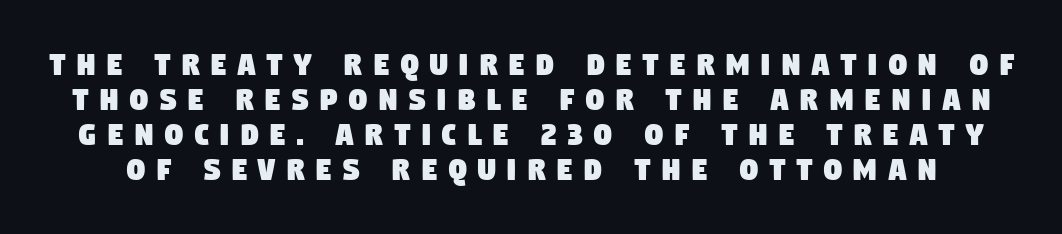
{"serif": "no", "width": "condensed", "stroke_contrast": "low", "x_height": "large", "monospaced": "no", "underline": "no", "line_spacing": "tight", "line_spacing_ratio": 0.97, "letter_spacing": "wide", "letter_spacing_em": 0.3, "glyph_px": 36}
